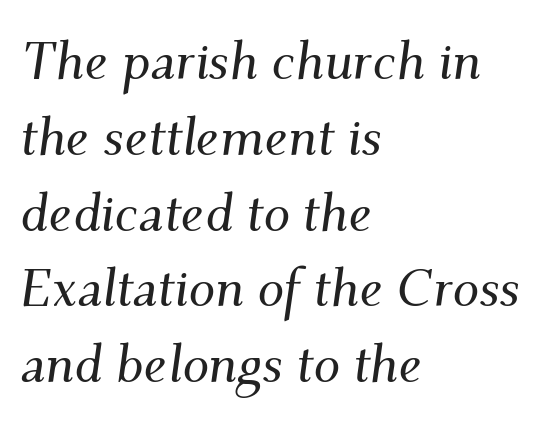
Q: Is the text italic (slanted)? A: Yes, it leans right by about 9 degrees.
Q: Is the typeface a serif or a sans-serif typeface? A: Serif.
Q: Is the text underlined? A: No.
Q: How is the paragraph aligned? A: Left-aligned.
Q: Is the spacing between letters normal or unusually wide? A: Normal.
Q: Is the spacing between lines tight, normal or loose? A: Normal.
Q: Width (condensed, normal, or wide)? A: Normal.
Q: Stroke contrast? A: Medium.
Q: x-height? A: Small.
Q: Monospaced? A: No.
